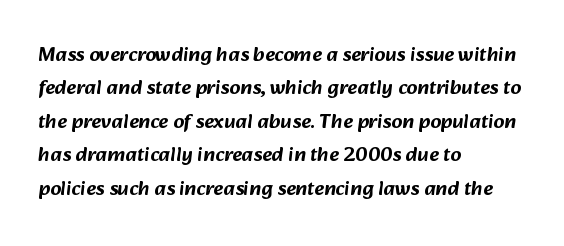
{"underline": "no", "align": "left", "line_spacing": "normal", "line_spacing_ratio": 1.59, "letter_spacing": "normal", "letter_spacing_em": 0.0, "glyph_px": 21}
